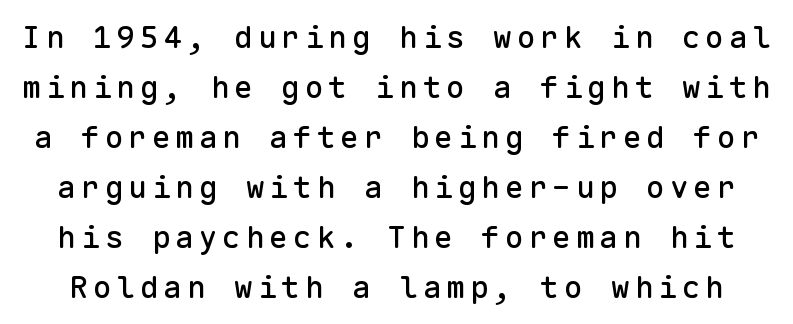
Q: Is the text italic (slanted)? A: No, it is upright.
Q: Is the typeface a serif or a sans-serif typeface? A: Sans-serif.
Q: Is the text underlined? A: No.
Q: Is the spacing between lines tight, normal or loose? A: Normal.
Q: Width (condensed, normal, or wide)? A: Normal.
Q: Stroke contrast? A: Low.
Q: x-height? A: Medium.
Q: Monospaced? A: Yes.
